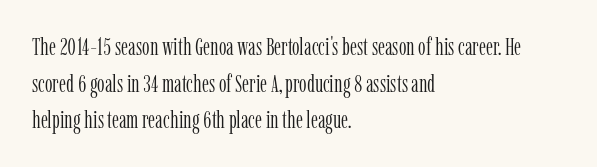
Standard letterfit; no display-style spreading of the glyphs. No chunkiness to these letters — they're not bold. This is roman type, the default non-slanted kind. Does the copy run flush right? No — it runs flush left.
